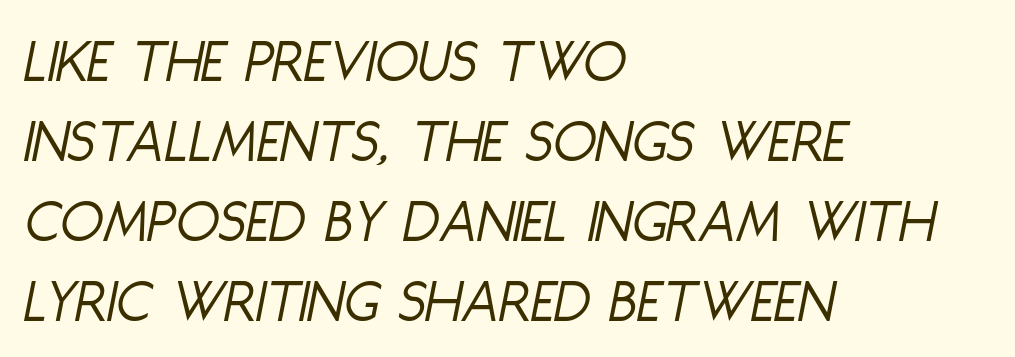
Tracking here is standard; glyphs follow each other at the usual distance. Varying glyph widths throughout — classic text-font behaviour. There's an unmistakable incline to the writing here. A bare baseline throughout the passage. Caption: face not bold, strokes unweighted. Regarding leading, the lines here are spaced in the standard way.
